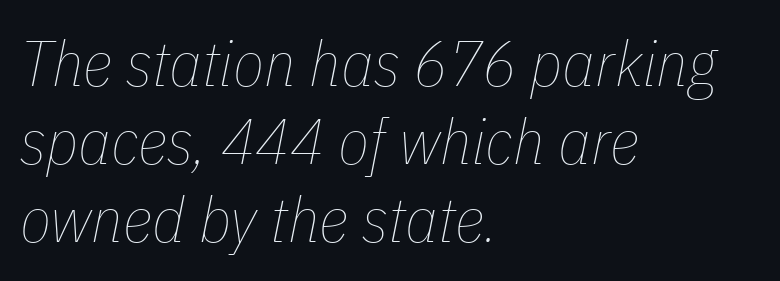
Q: Is the text bold? A: No.
Q: Is the text italic (slanted)? A: Yes, it leans right by about 11 degrees.
Q: Is the text underlined? A: No.
Q: How is the paragraph aligned? A: Left-aligned.
Q: Is the spacing between letters normal or unusually wide? A: Normal.
Q: Width (condensed, normal, or wide)? A: Condensed.
Q: Stroke contrast? A: Low.
Q: x-height? A: Medium.
Q: Monospaced? A: No.
